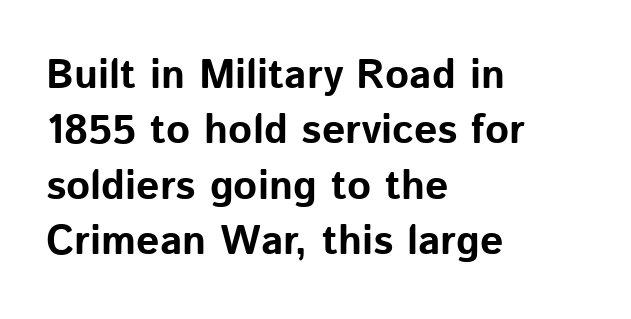
Q: Is the text bold? A: Yes.
Q: Is the text italic (slanted)? A: No, it is upright.
Q: Is the typeface a serif or a sans-serif typeface? A: Sans-serif.
Q: Is the text underlined? A: No.
Q: How is the paragraph aligned? A: Left-aligned.
Q: Is the spacing between letters normal or unusually wide? A: Normal.
Q: Is the spacing between lines tight, normal or loose? A: Normal.
Q: Width (condensed, normal, or wide)? A: Normal.
Q: Stroke contrast? A: Low.
Q: x-height? A: Medium.
Q: Monospaced? A: No.
